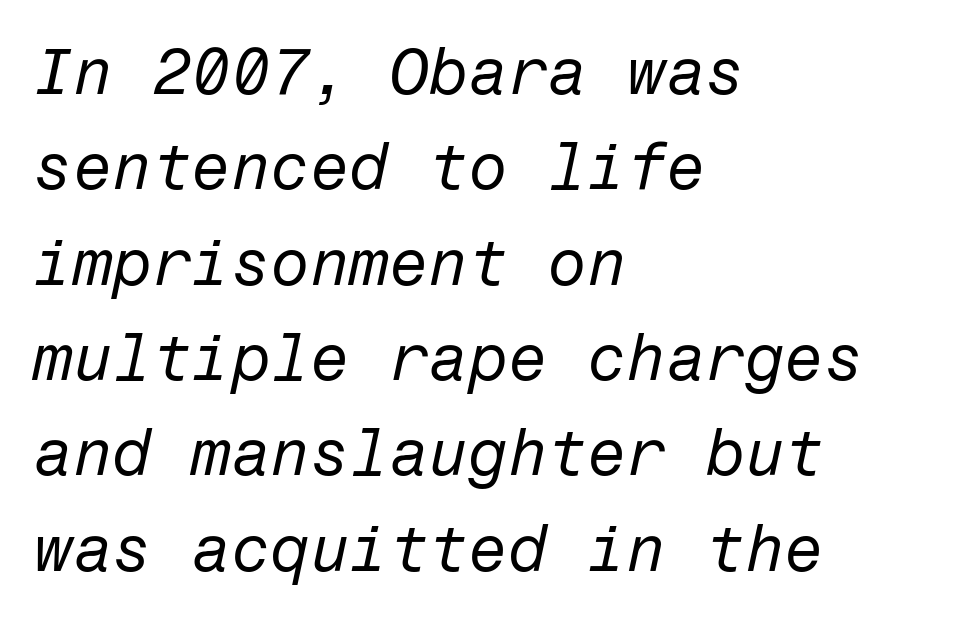
{"italic": "yes", "lean": "right", "slant_degrees": 12, "bold": "no", "weight": "regular", "width": "normal", "stroke_contrast": "low", "x_height": "medium", "underline": "no", "align": "left", "line_spacing": "normal", "line_spacing_ratio": 1.49, "letter_spacing": "normal", "letter_spacing_em": 0.0, "glyph_px": 64}
